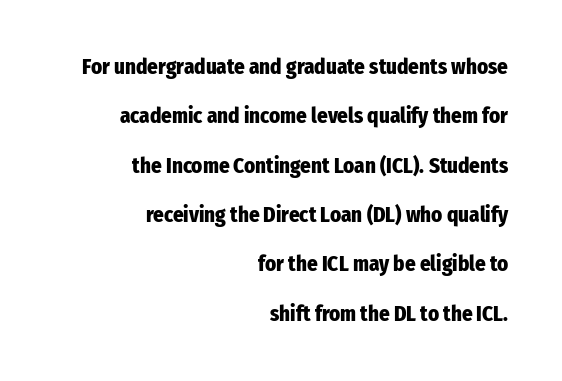
Q: Is the text bold? A: Yes.
Q: Is the text italic (slanted)? A: No, it is upright.
Q: Is the text underlined? A: No.
Q: How is the paragraph aligned? A: Right-aligned.
Q: Is the spacing between letters normal or unusually wide? A: Normal.
Q: Is the spacing between lines tight, normal or loose? A: Loose.
